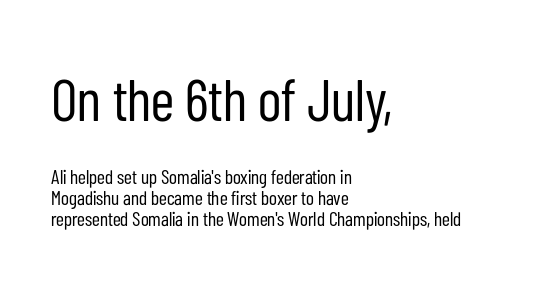
The line texture is even and compact thanks to regular tracking. Unlike italic type, these characters show no tilt at all. Typographically, this falls in the sans-serif category. The passage shown is typed in a proportional face where columns would drift. These lines stack with their left ends in a neat column.
